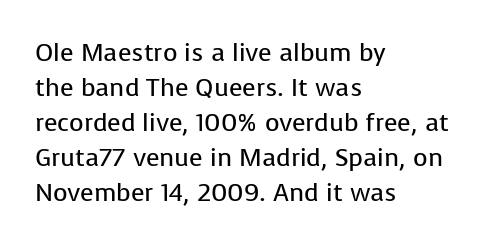
Q: Is the text bold? A: No.
Q: Is the text italic (slanted)? A: No, it is upright.
Q: Is the text underlined? A: No.
Q: How is the paragraph aligned? A: Left-aligned.
Q: Is the spacing between letters normal or unusually wide? A: Normal.
Q: Is the spacing between lines tight, normal or loose? A: Normal.
